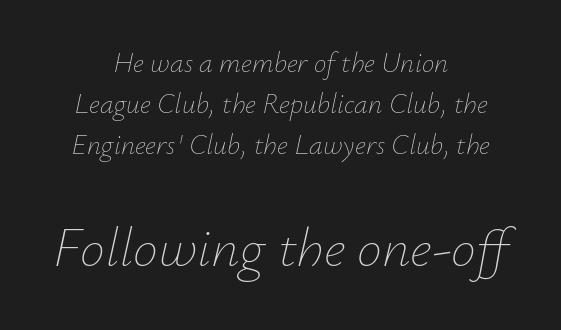
The image shows 56 px thin type, italic (leaning right); set centered, normal line spacing (1.47x), normal letter spacing, not underlined; the second (bottom) block is 2.0x larger; low stroke contrast and a small x-height.
